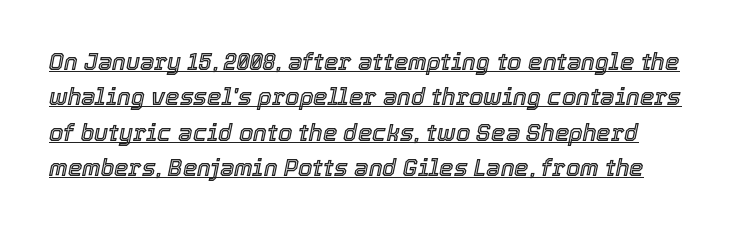
{"italic": "yes", "lean": "right", "slant_degrees": 12, "underline": "yes", "line_spacing": "normal", "line_spacing_ratio": 1.54, "letter_spacing": "normal", "letter_spacing_em": 0.0, "glyph_px": 23}
